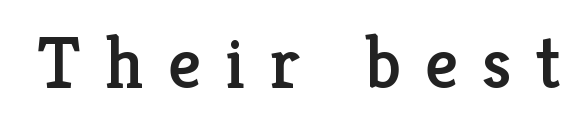
Q: Is the text italic (slanted)? A: No, it is upright.
Q: Is the typeface a serif or a sans-serif typeface? A: Serif.
Q: Is the text underlined? A: No.
Q: Is the spacing between letters normal or unusually wide? A: Unusually wide.
Q: Width (condensed, normal, or wide)? A: Normal.
Q: Stroke contrast? A: Low.
Q: x-height? A: Medium.
Q: Monospaced? A: No.
